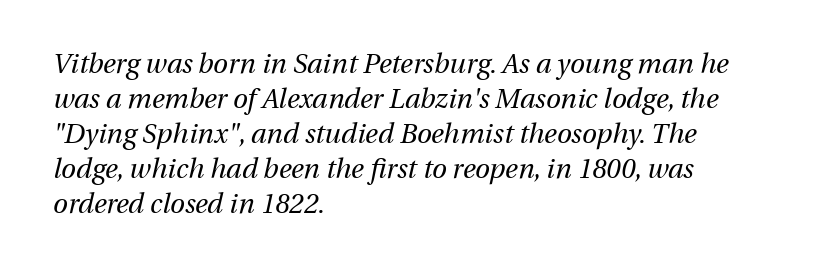
The image shows 27 px text type, italic (leaning right); set left-aligned, normal line spacing (1.3x), normal letter spacing, not underlined.
